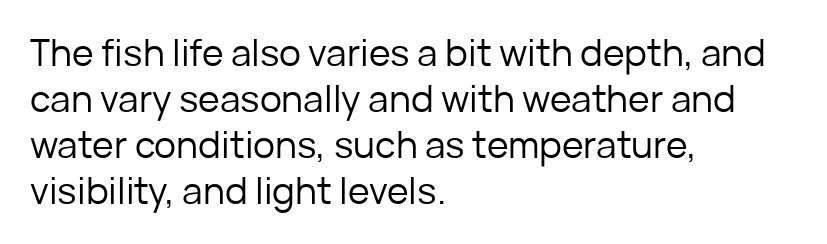
Are there feet on the stems? There aren't — it's a sans. The string is rendered with underlining switched off. Characters remain perfectly vertical along every line. Caption: multi-line text, flush left, ragged right. The letters sit at their default tracking, neither squeezed nor spread.
